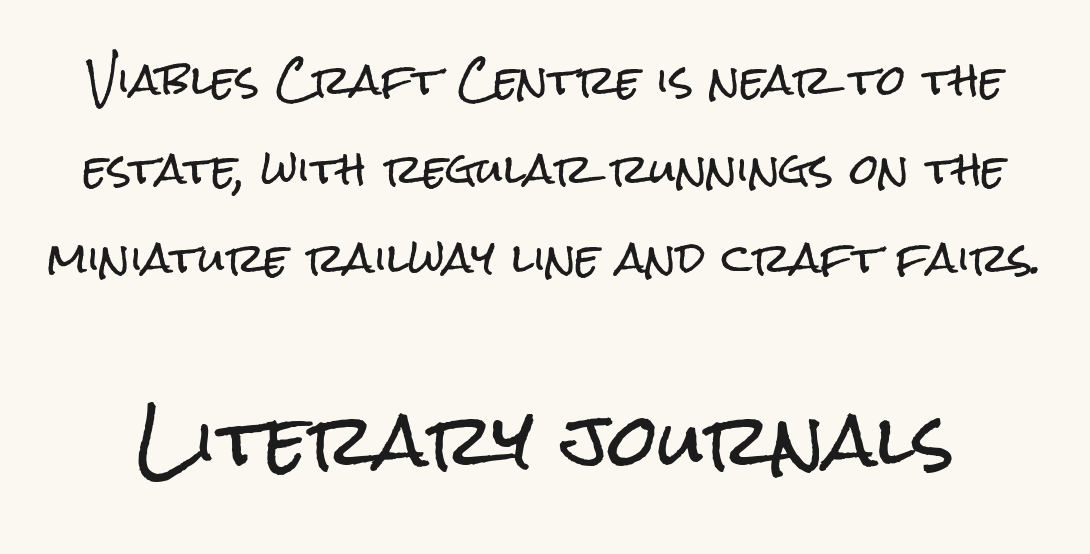
Italic: no, the glyphs are upright roman. This sample has the flowing, uneven cadence of proportional lettering. In terms of leading, this rendering errs on the spacious side. Does extra space separate the letters? No, they use regular spacing.
